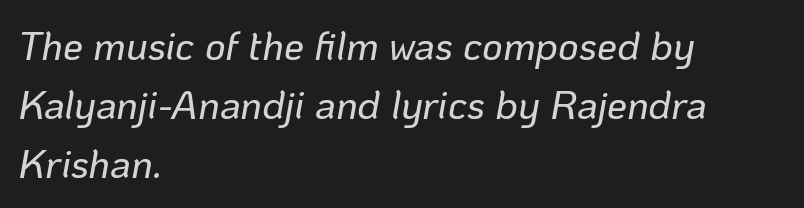
Q: Is the text italic (slanted)? A: Yes, it leans right by about 10 degrees.
Q: Is the text underlined? A: No.
Q: How is the paragraph aligned? A: Left-aligned.
Q: Is the spacing between letters normal or unusually wide? A: Normal.
Q: Is the spacing between lines tight, normal or loose? A: Normal.
Q: Width (condensed, normal, or wide)? A: Normal.
Q: Stroke contrast? A: Low.
Q: x-height? A: Medium.
Q: Monospaced? A: No.
